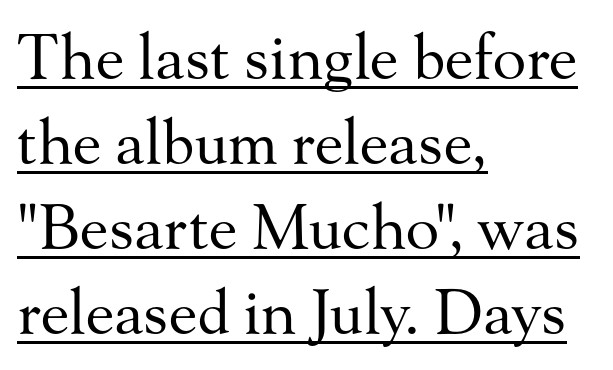
Q: Is the text bold? A: No.
Q: Is the text italic (slanted)? A: No, it is upright.
Q: Is the typeface a serif or a sans-serif typeface? A: Serif.
Q: Is the text underlined? A: Yes.
Q: How is the paragraph aligned? A: Left-aligned.
Q: Is the spacing between letters normal or unusually wide? A: Normal.
Q: Is the spacing between lines tight, normal or loose? A: Normal.
Q: Width (condensed, normal, or wide)? A: Normal.
Q: Stroke contrast? A: Medium.
Q: x-height? A: Small.
Q: Monospaced? A: No.
